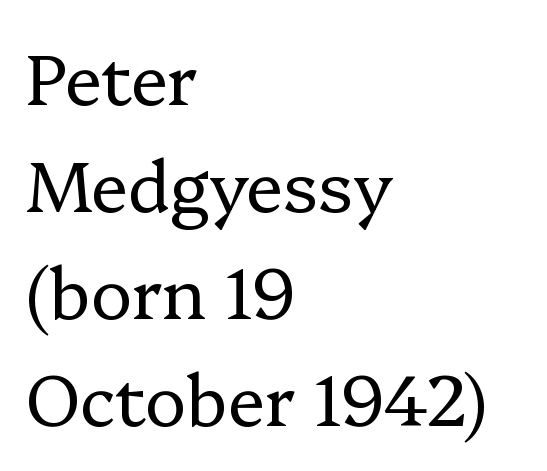
Q: Is the text bold? A: No.
Q: Is the text italic (slanted)? A: No, it is upright.
Q: Is the typeface a serif or a sans-serif typeface? A: Serif.
Q: Is the text underlined? A: No.
Q: How is the paragraph aligned? A: Left-aligned.
Q: Is the spacing between letters normal or unusually wide? A: Normal.
Q: Is the spacing between lines tight, normal or loose? A: Normal.
Q: Width (condensed, normal, or wide)? A: Normal.
Q: Stroke contrast? A: Low.
Q: x-height? A: Medium.
Q: Monospaced? A: No.
